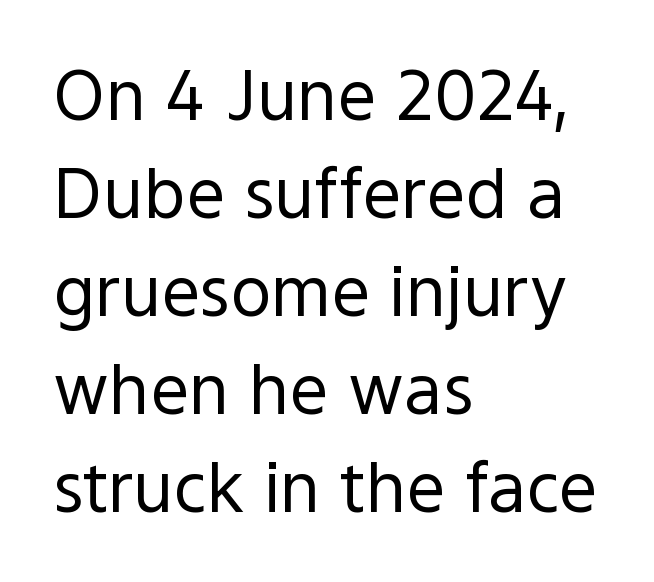
Q: Is the text bold? A: No.
Q: Is the text italic (slanted)? A: No, it is upright.
Q: Is the typeface a serif or a sans-serif typeface? A: Sans-serif.
Q: Is the text underlined? A: No.
Q: How is the paragraph aligned? A: Left-aligned.
Q: Is the spacing between letters normal or unusually wide? A: Normal.
Q: Is the spacing between lines tight, normal or loose? A: Normal.
Q: Width (condensed, normal, or wide)? A: Normal.
Q: x-height? A: Medium.
Q: Monospaced? A: No.
